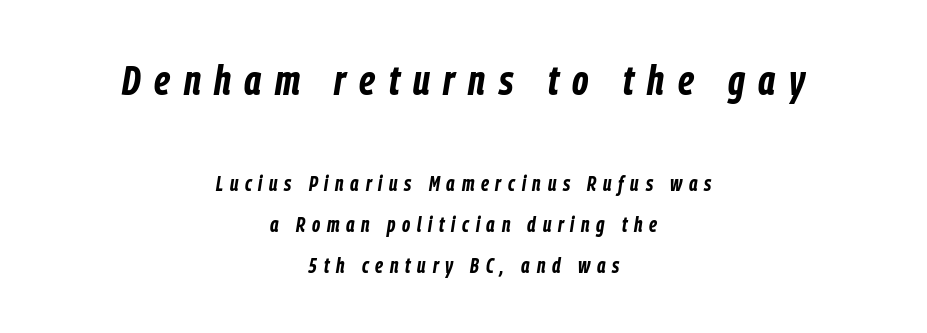
These two chunks differ in scale, with the top chunk taking the larger measure. Descenders are the only things crossing below the line. The face used here is proportionally spaced, like ordinary book or web type. Pretty heavy lettering here — definitely bold. A typesetter would mark this as italic.
